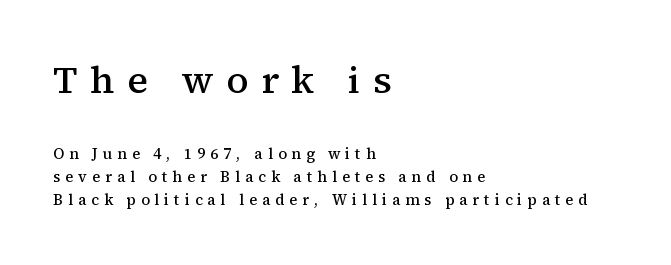
Caption: multi-line text, flush left, ragged right. Here the designer chose a conventional face with non-uniform glyph widths. Whoever set this chose a conventional vertical rhythm. The gaps between neighbouring characters are conspicuously large. The typography opts for an upright posture over an oblique one.
